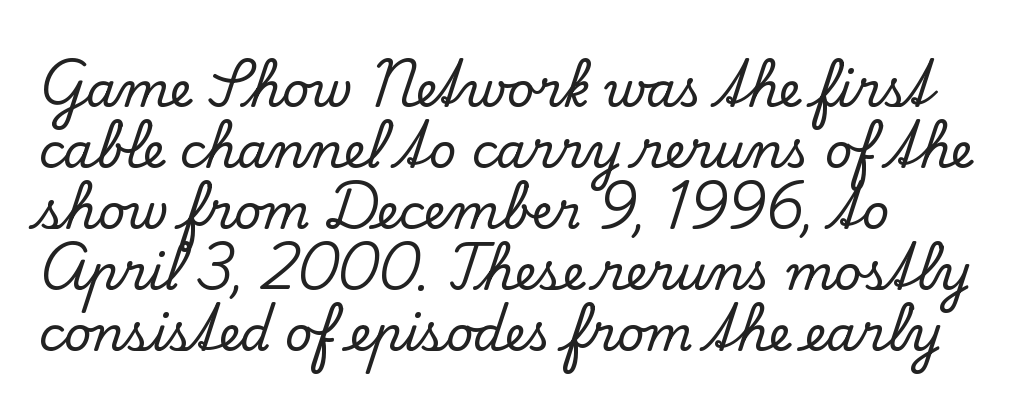
The image shows 48 px serif type; set left-aligned, normal line spacing (1.27x), normal letter spacing, not underlined; low stroke contrast and a small x-height.
